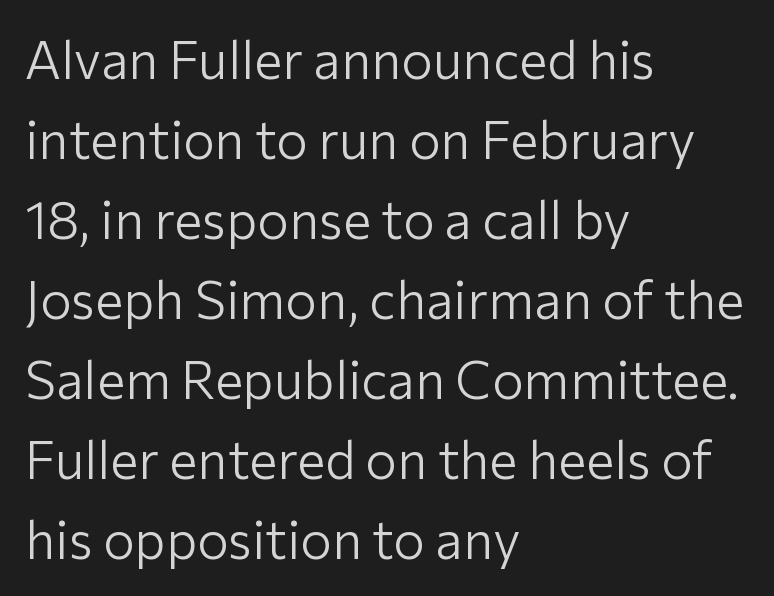
Typographically, this falls in the sans-serif category. The letterforms sit at book weight or below. The letters stand upright; this is a roman face. Character widths vary here, with narrow letters taking less room than wide ones.
